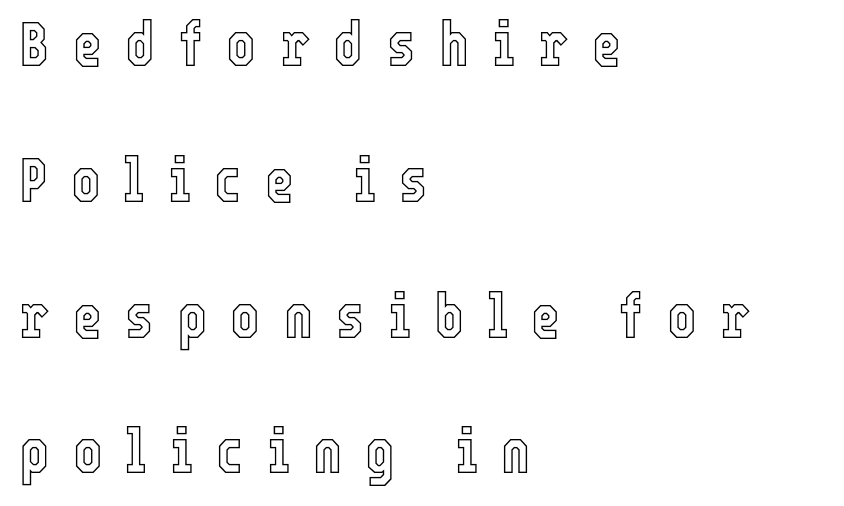
The image shows 62 px condensed type, upright; set left-aligned, loose line spacing (2.19x), unusually wide letter spacing (+0.38 em), not underlined; a medium x-height.
